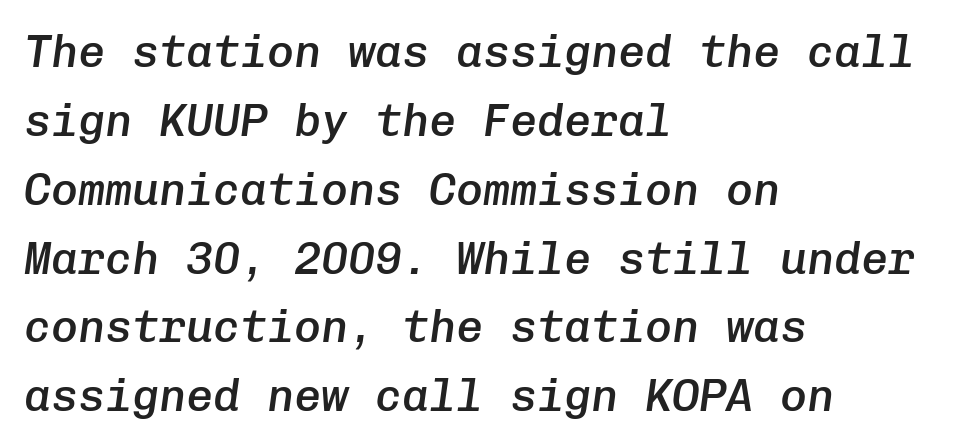
{"italic": "yes", "lean": "right", "slant_degrees": 8, "bold": "semi", "weight": "semibold", "width": "normal", "stroke_contrast": "low", "x_height": "medium", "monospaced": "yes", "underline": "no", "align": "left", "line_spacing": "normal", "line_spacing_ratio": 1.53, "letter_spacing": "normal", "letter_spacing_em": 0.0, "glyph_px": 45}
